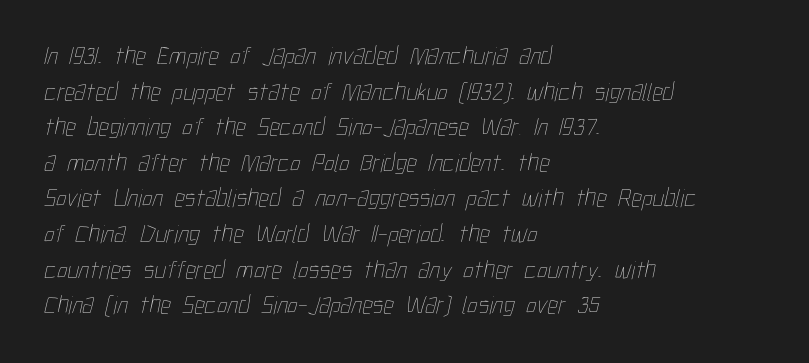
Q: Is the text bold? A: No.
Q: Is the text underlined? A: No.
Q: How is the paragraph aligned? A: Left-aligned.
Q: Is the spacing between letters normal or unusually wide? A: Normal.
Q: Is the spacing between lines tight, normal or loose? A: Normal.
